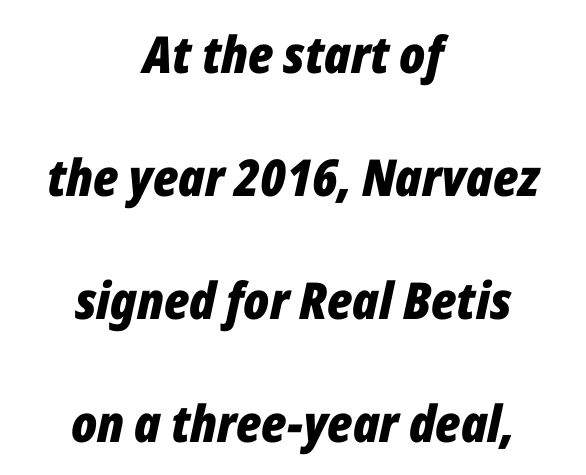
{"italic": "yes", "lean": "right", "slant_degrees": 12, "bold": "yes", "weight": "bold", "width": "condensed", "stroke_contrast": "low", "x_height": "medium", "monospaced": "no", "underline": "no", "align": "center", "line_spacing": "loose", "line_spacing_ratio": 2.41, "letter_spacing": "normal", "letter_spacing_em": 0.0, "glyph_px": 51}
